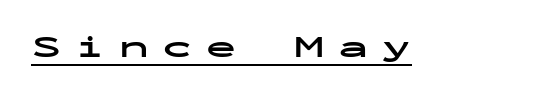
Q: Is the text bold? A: Yes.
Q: Is the text italic (slanted)? A: No, it is upright.
Q: Is the typeface a serif or a sans-serif typeface? A: Sans-serif.
Q: Is the text underlined? A: Yes.
Q: Is the spacing between letters normal or unusually wide? A: Unusually wide.
Q: Width (condensed, normal, or wide)? A: Wide.
Q: Stroke contrast? A: Low.
Q: x-height? A: Medium.
Q: Monospaced? A: Yes.
